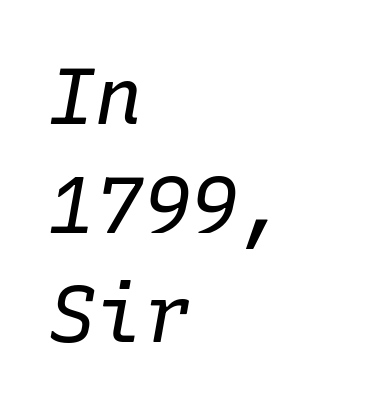
{"italic": "yes", "lean": "right", "slant_degrees": 10, "bold": "no", "weight": "regular", "width": "normal", "stroke_contrast": "low", "x_height": "medium", "monospaced": "yes", "underline": "no", "align": "left", "line_spacing": "normal", "line_spacing_ratio": 1.38, "letter_spacing": "normal", "letter_spacing_em": 0.0, "glyph_px": 79}
